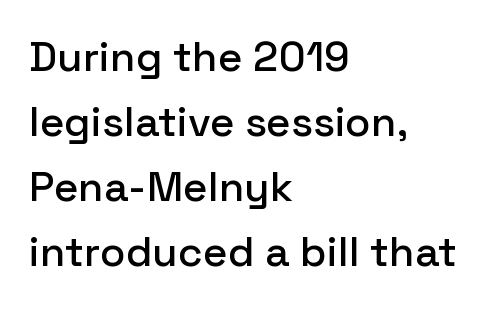
Q: Is the text italic (slanted)? A: No, it is upright.
Q: Is the typeface a serif or a sans-serif typeface? A: Sans-serif.
Q: Is the text underlined? A: No.
Q: How is the paragraph aligned? A: Left-aligned.
Q: Is the spacing between letters normal or unusually wide? A: Normal.
Q: Is the spacing between lines tight, normal or loose? A: Normal.
Q: Width (condensed, normal, or wide)? A: Normal.
Q: Stroke contrast? A: Low.
Q: x-height? A: Medium.
Q: Monospaced? A: No.
